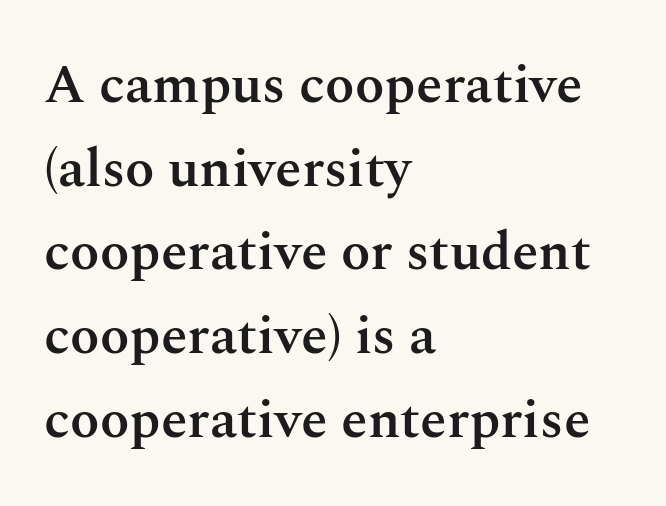
Q: Is the text bold? A: Semi-bold.
Q: Is the text italic (slanted)? A: No, it is upright.
Q: Is the typeface a serif or a sans-serif typeface? A: Serif.
Q: Is the text underlined? A: No.
Q: How is the paragraph aligned? A: Left-aligned.
Q: Is the spacing between letters normal or unusually wide? A: Normal.
Q: Is the spacing between lines tight, normal or loose? A: Normal.
Q: Width (condensed, normal, or wide)? A: Normal.
Q: Stroke contrast? A: Medium.
Q: x-height? A: Medium.
Q: Monospaced? A: No.
